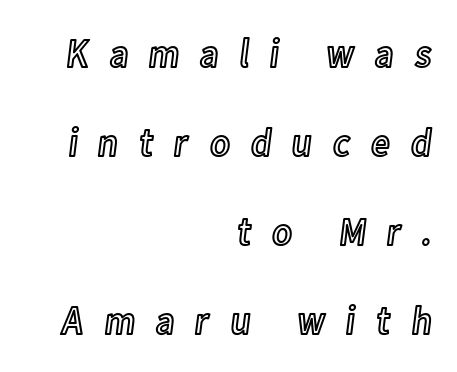
{"width": "condensed", "x_height": "medium", "monospaced": "no", "underline": "no", "align": "right", "line_spacing": "loose", "line_spacing_ratio": 2.17, "letter_spacing": "wide", "letter_spacing_em": 0.47, "glyph_px": 41}
